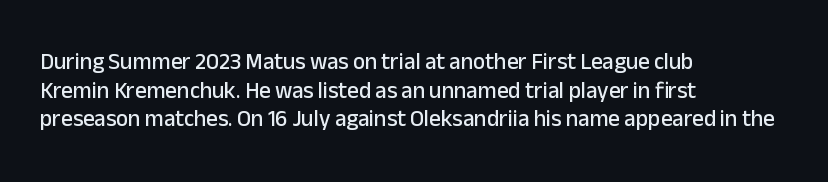
Q: Is the text italic (slanted)? A: No, it is upright.
Q: Is the text underlined? A: No.
Q: How is the paragraph aligned? A: Left-aligned.
Q: Is the spacing between letters normal or unusually wide? A: Normal.
